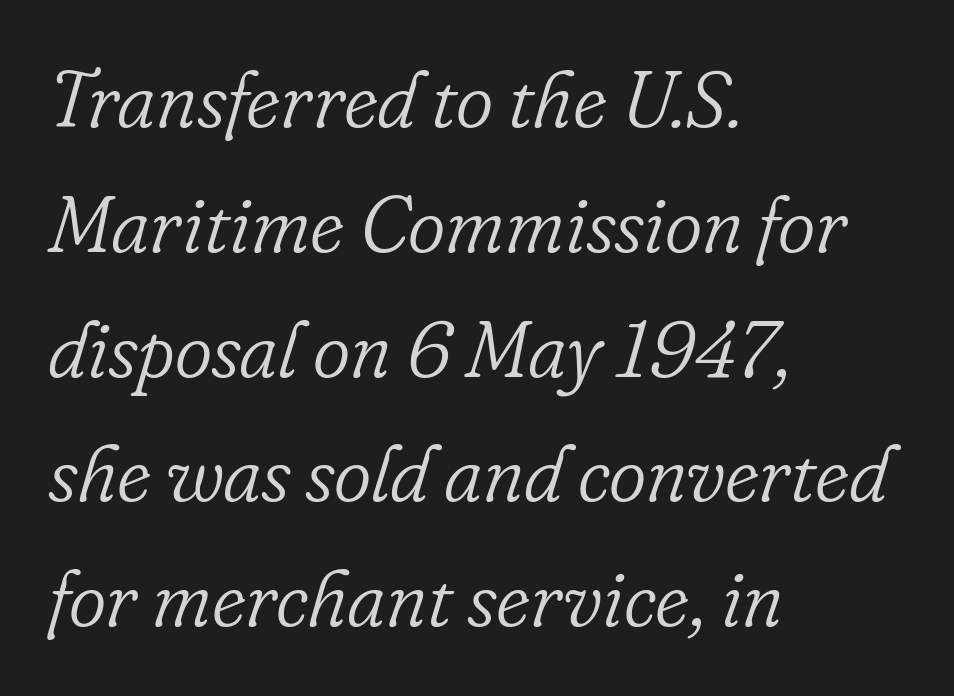
Q: Is the text bold? A: No.
Q: Is the text italic (slanted)? A: Yes, it leans right by about 16 degrees.
Q: Is the typeface a serif or a sans-serif typeface? A: Serif.
Q: Is the text underlined? A: No.
Q: How is the paragraph aligned? A: Left-aligned.
Q: Is the spacing between letters normal or unusually wide? A: Normal.
Q: Is the spacing between lines tight, normal or loose? A: Normal.
Q: Width (condensed, normal, or wide)? A: Normal.
Q: Stroke contrast? A: Low.
Q: x-height? A: Small.
Q: Monospaced? A: No.
